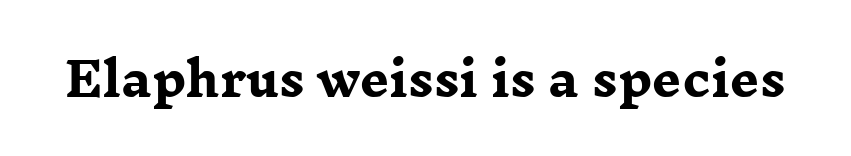
Q: Is the text bold? A: Yes.
Q: Is the text italic (slanted)? A: No, it is upright.
Q: Is the typeface a serif or a sans-serif typeface? A: Serif.
Q: Is the text underlined? A: No.
Q: Is the spacing between letters normal or unusually wide? A: Normal.
Q: Width (condensed, normal, or wide)? A: Wide.
Q: Stroke contrast? A: Low.
Q: x-height? A: Medium.
Q: Monospaced? A: No.
